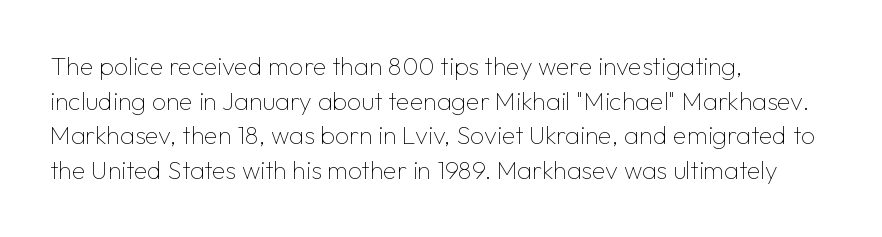
{"italic": "no", "bold": "no", "underline": "no", "align": "left", "line_spacing": "normal", "line_spacing_ratio": 1.39, "letter_spacing": "normal", "letter_spacing_em": 0.0, "glyph_px": 25}
